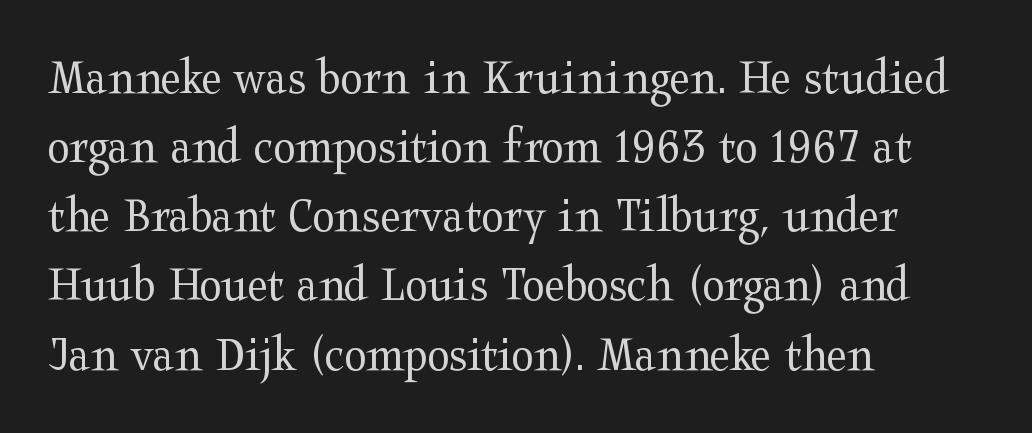
Every character sits straight up, as roman type does. Quick note: underline off. The font sits on the lighter half of the weight spectrum, regular included. If you measured baseline to baseline, you'd find a middling distance.
